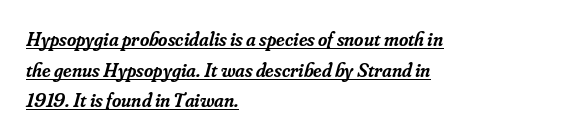
The image shows 20 px text type, italic (leaning right); set left-aligned, normal line spacing (1.53x), normal letter spacing, underlined.
